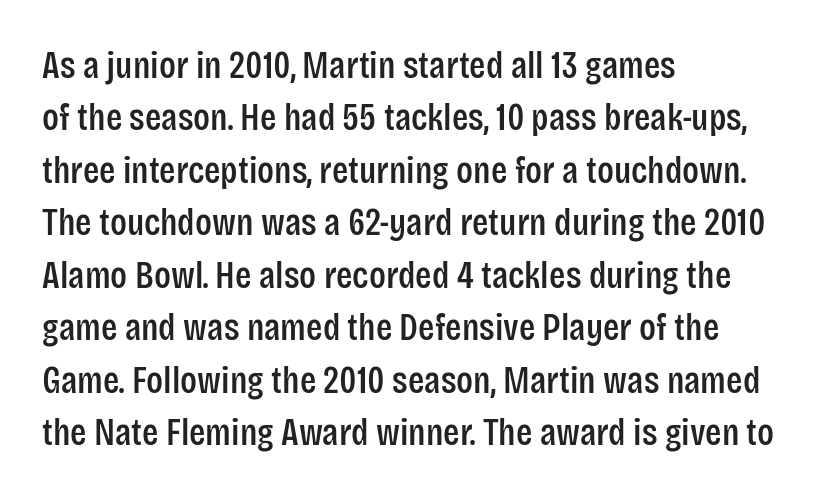
Q: Is the text italic (slanted)? A: No, it is upright.
Q: Is the typeface a serif or a sans-serif typeface? A: Sans-serif.
Q: Is the text underlined? A: No.
Q: How is the paragraph aligned? A: Left-aligned.
Q: Is the spacing between letters normal or unusually wide? A: Normal.
Q: Is the spacing between lines tight, normal or loose? A: Normal.
Q: Width (condensed, normal, or wide)? A: Condensed.
Q: Stroke contrast? A: Low.
Q: x-height? A: Large.
Q: Monospaced? A: No.
